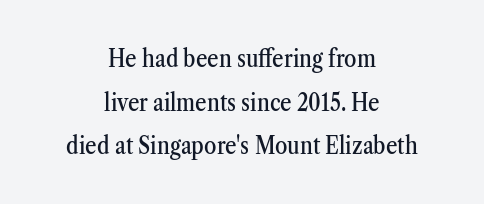
Unmarked baselines from the first word to the last. Between one letter and the next there's only the usual sliver of space. The setting favours the middle, as headings and verse often do. The font's upright variant was chosen for this text.
